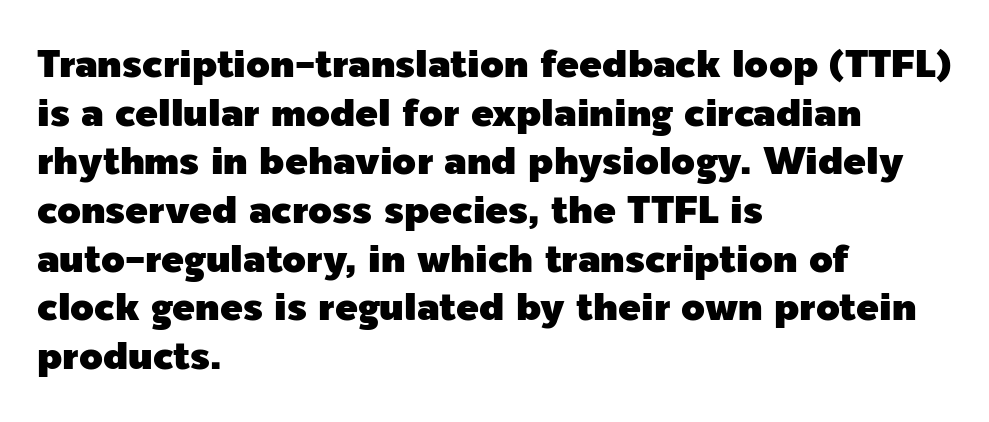
The image shows 38 px sans-serif type, upright; set left-aligned, normal line spacing (1.28x), normal letter spacing, not underlined; a medium x-height.
